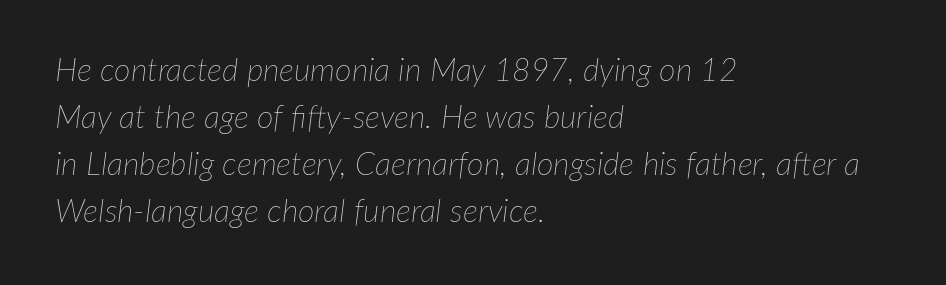
Q: Is the text bold? A: No.
Q: Is the text italic (slanted)? A: Yes, it leans right by about 7 degrees.
Q: Is the text underlined? A: No.
Q: How is the paragraph aligned? A: Left-aligned.
Q: Is the spacing between letters normal or unusually wide? A: Normal.
Q: Is the spacing between lines tight, normal or loose? A: Normal.
Q: Width (condensed, normal, or wide)? A: Normal.
Q: Stroke contrast? A: Low.
Q: x-height? A: Medium.
Q: Monospaced? A: No.
